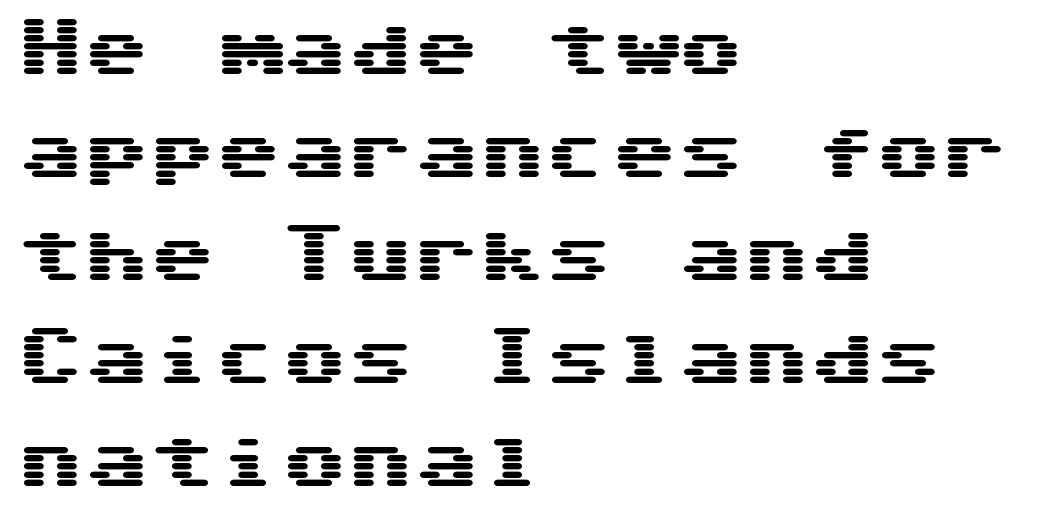
{"serif": "no", "italic": "no", "width": "wide", "stroke_contrast": "medium", "x_height": "medium", "underline": "no", "align": "left", "line_spacing": "normal", "line_spacing_ratio": 1.56, "letter_spacing": "normal", "letter_spacing_em": 0.0, "glyph_px": 66}
